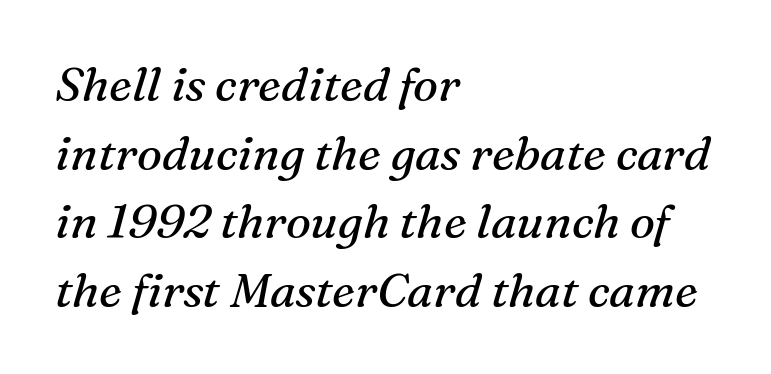
The image shows 47 px regular-weight serif type, italic (leaning right); set left-aligned, normal line spacing (1.46x), normal letter spacing, not underlined; medium stroke contrast and a medium x-height.
